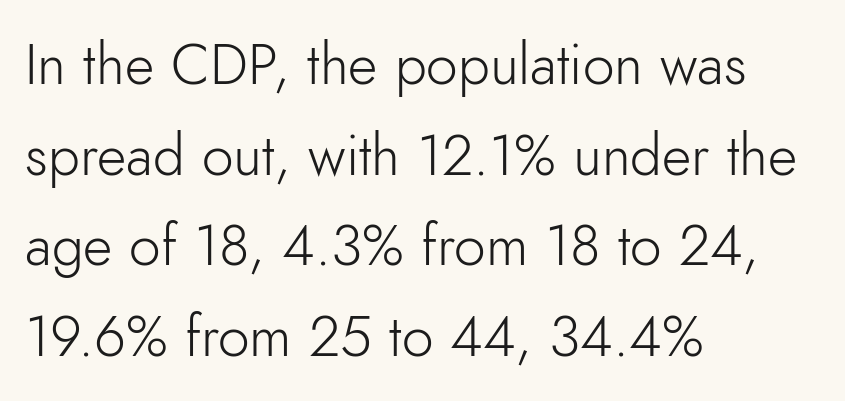
{"serif": "no", "italic": "no", "bold": "no", "weight": "light", "width": "normal", "stroke_contrast": "low", "x_height": "small", "monospaced": "no", "underline": "no", "align": "left", "line_spacing": "normal", "line_spacing_ratio": 1.59, "letter_spacing": "normal", "letter_spacing_em": 0.0, "glyph_px": 57}
